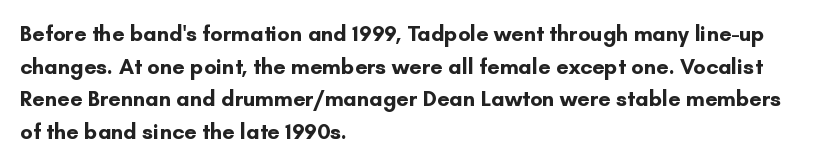
{"italic": "no", "bold": "yes", "underline": "no", "align": "left", "line_spacing": "normal", "line_spacing_ratio": 1.48, "letter_spacing": "normal", "letter_spacing_em": 0.0, "glyph_px": 22}
